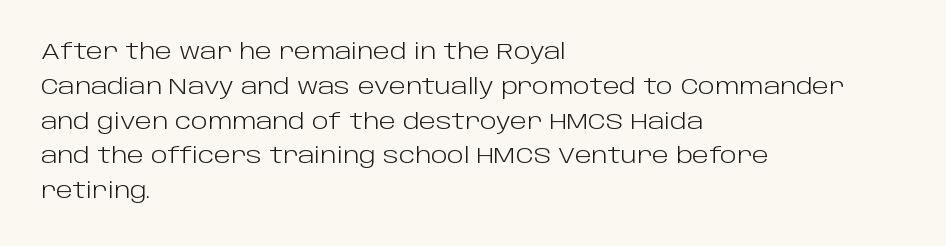
The image shows 22 px text type, upright; set left-aligned, normal line spacing (1.58x), normal letter spacing, not underlined.
